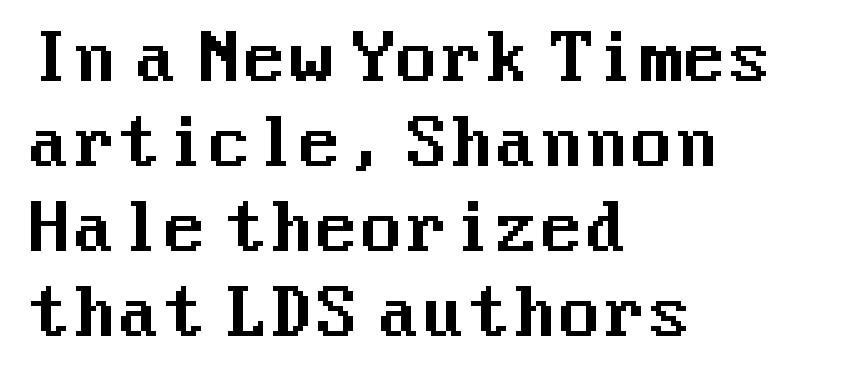
Tracking here is standard; glyphs follow each other at the usual distance. Quick note: not italic, upright. The foot of each line stays bare and open. I'd call this a sans setting — the letters go barefoot.
